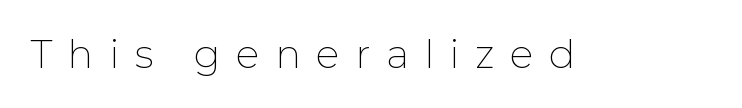
Students, note that the glyphs here are deliberately spaced far apart. Stems and bowls with no extra thickness — not bold. Style check: upright. Unlike a traditional serif, this face leaves its strokes unadorned. Think of a printed novel: that variable character pitch is what you see here.
